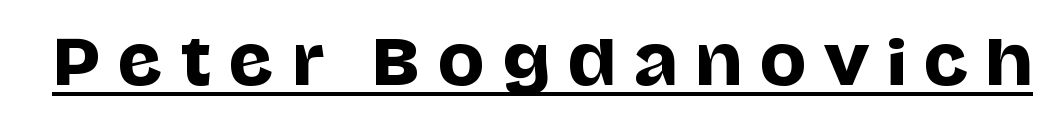
The image shows 62 px sans-serif type, upright; set unusually wide letter spacing (+0.28 em), underlined; low stroke contrast and a large x-height.
